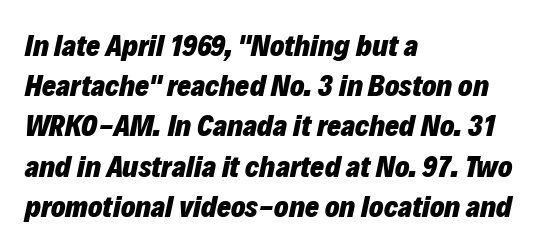
{"italic": "yes", "lean": "right", "slant_degrees": 12, "bold": "yes", "weight": "heavy", "width": "normal", "stroke_contrast": "low", "x_height": "medium", "monospaced": "no", "underline": "no", "align": "left", "line_spacing": "normal", "line_spacing_ratio": 1.34, "letter_spacing": "normal", "letter_spacing_em": 0.0, "glyph_px": 30}
